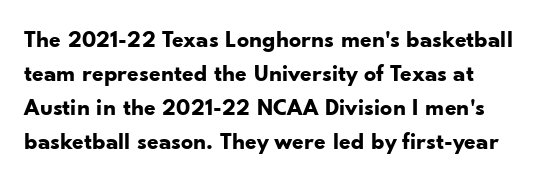
Check under the words: just untouched page. The lettering stays uniformly vertical, giving the passage a roman look. Does the weight exceed regular? Yes, all the way to bold. Leading: standard.
